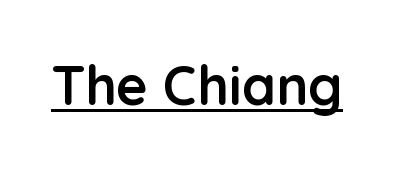
Q: Is the text bold? A: Yes.
Q: Is the text italic (slanted)? A: No, it is upright.
Q: Is the typeface a serif or a sans-serif typeface? A: Sans-serif.
Q: Is the text underlined? A: Yes.
Q: Is the spacing between letters normal or unusually wide? A: Normal.
Q: Width (condensed, normal, or wide)? A: Normal.
Q: Stroke contrast? A: Low.
Q: x-height? A: Medium.
Q: Monospaced? A: No.
